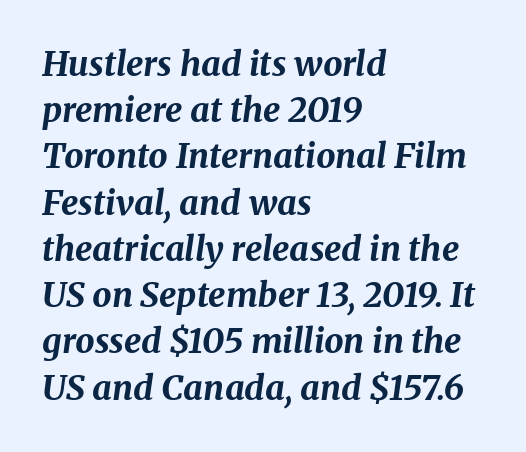
The image shows 34 px bold type, italic (leaning right); set left-aligned, normal line spacing (1.36x), normal letter spacing, not underlined; medium stroke contrast and a medium x-height.
